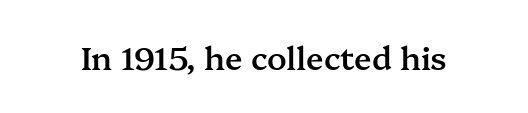
The image shows 32 px semibold serif type, upright; set normal letter spacing, not underlined; medium stroke contrast and a medium x-height.
